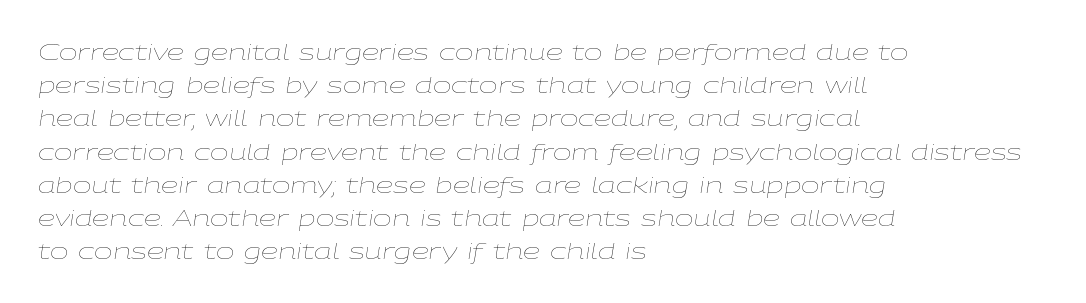
The strokes are not fattened; the text isn't bold. Just letters on the line, the space beneath them empty. Horizontal bands of white between lines are of average thickness. Reading down the block, your eye returns to a fixed left position each line. Look at the tracking — it's just the regular setting, nothing added. Rendered with sloped, italic letterforms.
